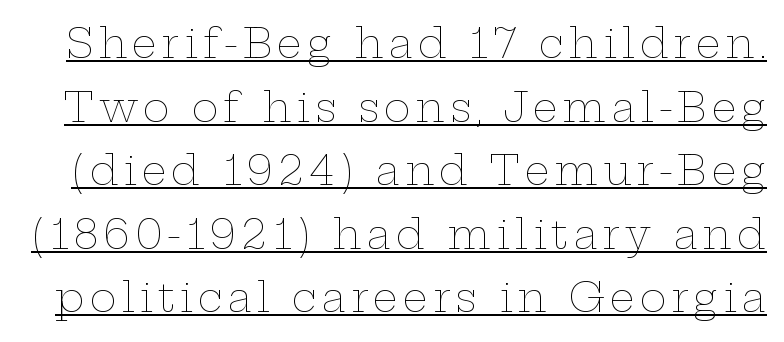
The image shows 40 px thin, wide type, upright; set normal line spacing (1.59x), underlined; low stroke contrast and a medium x-height.
